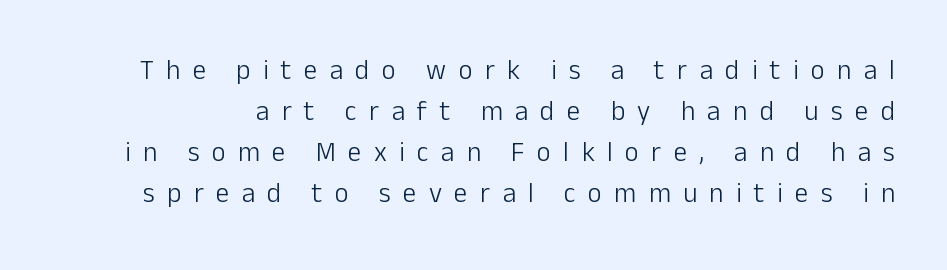
The image shows 27 px text type, upright; set normal line spacing (1.52x), unusually wide letter spacing (+0.46 em), not underlined.
